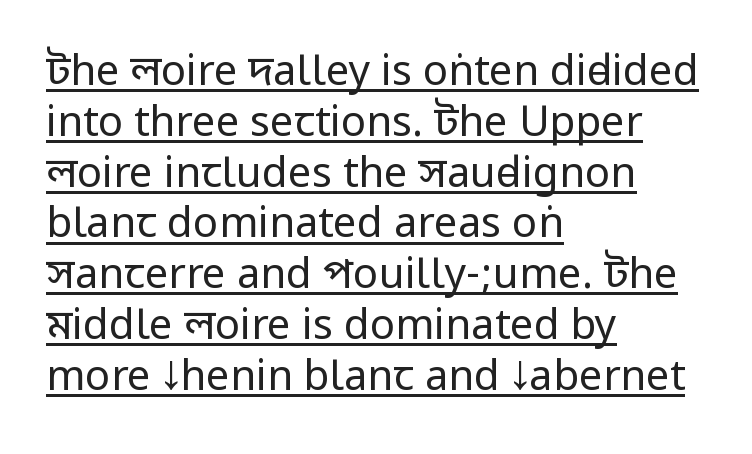
{"serif": "no", "italic": "no", "bold": "no", "weight": "regular", "width": "condensed", "stroke_contrast": "low", "underline": "yes", "align": "left", "line_spacing_ratio": 1.21, "letter_spacing": "normal", "letter_spacing_em": 0.0, "glyph_px": 42}
